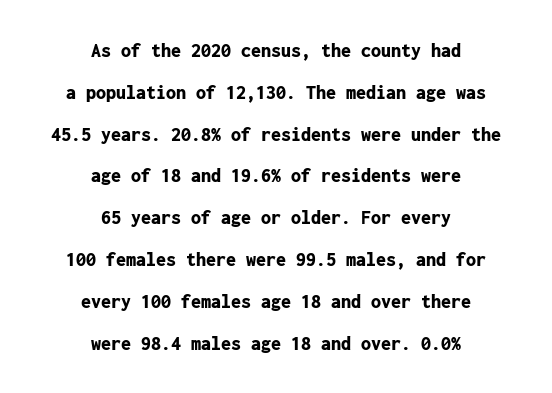
Centered paragraph, ragged on both sides. The rendering keeps characters at their native spacing. Upright lettering throughout. Glance below the letters and you will spot only blank space.
